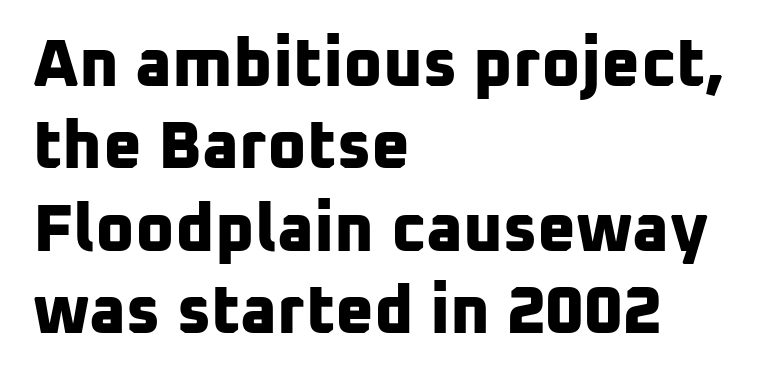
Serif or sans? Sans — the stroke terminals are bare. Plenty of ink on the page — the face is bold. The passage shown is typed in a proportional face where columns would drift. Left-aligned paragraph, ragged on the right.
